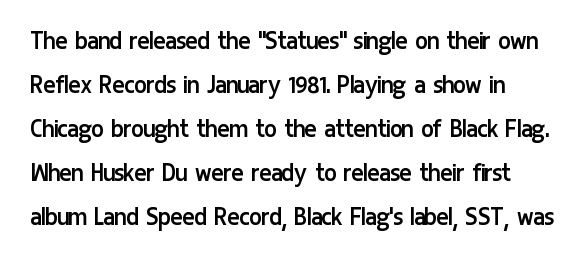
{"serif": "no", "italic": "no", "bold": "no", "weight": "regular", "width": "condensed", "stroke_contrast": "low", "x_height": "medium", "monospaced": "no", "underline": "no", "align": "left", "line_spacing": "normal", "line_spacing_ratio": 1.52, "letter_spacing": "normal", "letter_spacing_em": 0.0, "glyph_px": 29}
